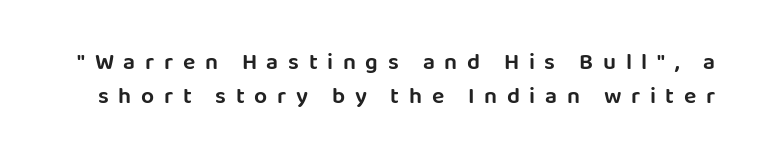
Honestly, there is no underline to notice here at all. Honestly, the row spacing looks completely unremarkable. How are the letters spaced? Widely, with obvious added tracking. Italic? Not at all — the glyphs are vertical.
